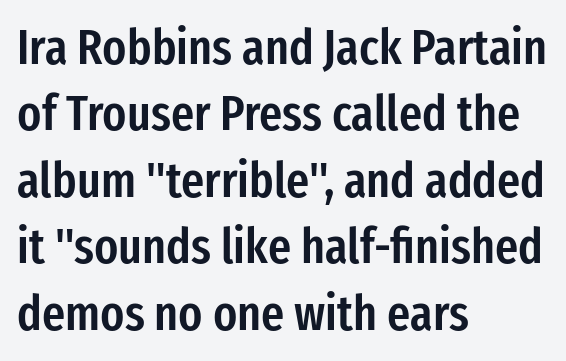
{"serif": "no", "italic": "no", "bold": "semi", "weight": "semibold", "width": "condensed", "stroke_contrast": "low", "x_height": "medium", "monospaced": "no", "underline": "no", "align": "left", "line_spacing": "normal", "line_spacing_ratio": 1.33, "letter_spacing": "normal", "letter_spacing_em": 0.0, "glyph_px": 50}
